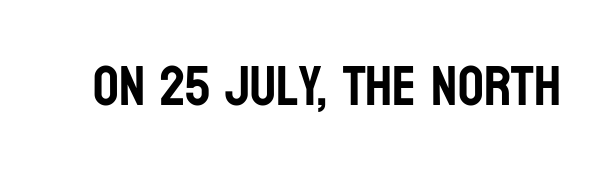
{"serif": "no", "italic": "no", "width": "condensed", "stroke_contrast": "low", "x_height": "large", "monospaced": "no", "underline": "no", "letter_spacing": "normal", "letter_spacing_em": 0.0, "glyph_px": 57}
